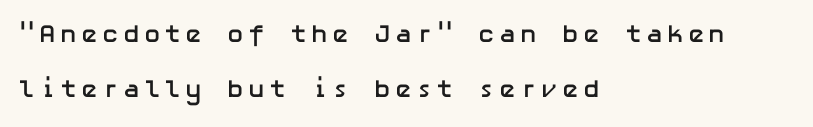
{"italic": "no", "bold": "yes", "underline": "no", "align": "left", "line_spacing": "loose", "line_spacing_ratio": 2.22, "glyph_px": 25}
